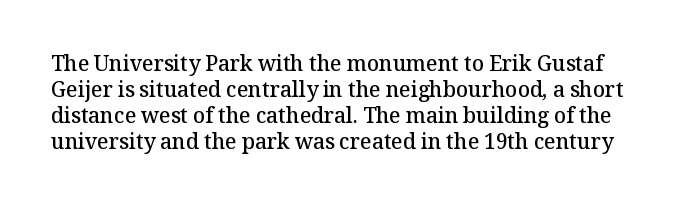
The image shows 21 px text type, upright; set line spacing 1.24x, normal letter spacing, not underlined.
